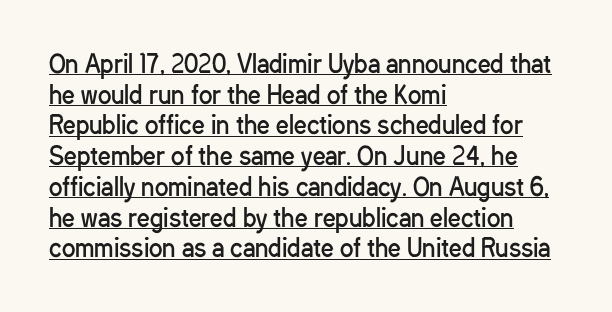
The image shows 25 px text type, upright; set left-aligned, line spacing 1.23x, normal letter spacing, underlined.
